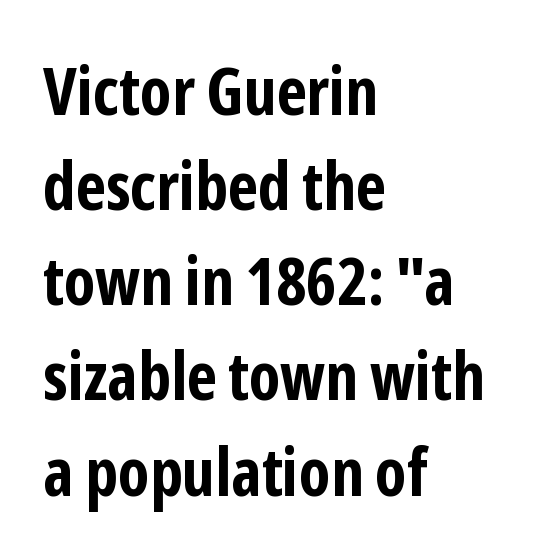
Q: Is the text bold? A: Yes.
Q: Is the text italic (slanted)? A: No, it is upright.
Q: Is the typeface a serif or a sans-serif typeface? A: Sans-serif.
Q: Is the text underlined? A: No.
Q: How is the paragraph aligned? A: Left-aligned.
Q: Is the spacing between letters normal or unusually wide? A: Normal.
Q: Is the spacing between lines tight, normal or loose? A: Normal.
Q: Width (condensed, normal, or wide)? A: Condensed.
Q: Stroke contrast? A: Low.
Q: x-height? A: Medium.
Q: Monospaced? A: No.
